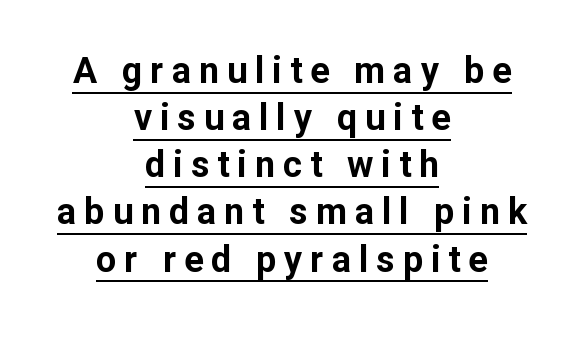
{"serif": "no", "italic": "no", "bold": "yes", "weight": "bold", "width": "normal", "stroke_contrast": "low", "x_height": "medium", "monospaced": "no", "underline": "yes", "align": "center", "line_spacing": "normal", "line_spacing_ratio": 1.31, "letter_spacing": "wide", "letter_spacing_em": 0.22, "glyph_px": 36}
